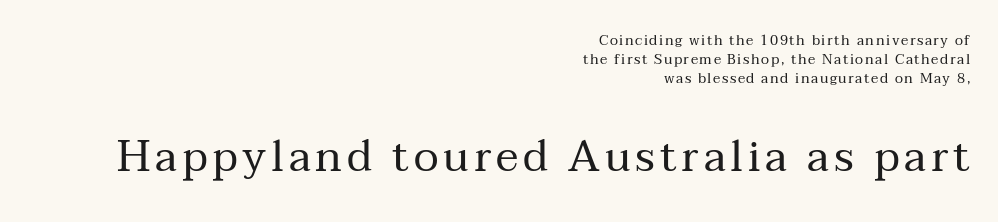
Vertically, the passage feels balanced, rows spaced as you'd expect. The letters advance in unequal steps, a hallmark of proportional type. I'd call this a serif setting — the letters wear small feet. Look at the glyph heights: the lower group is clearly the bigger setting. Any mark beneath the type? The region is blank.
